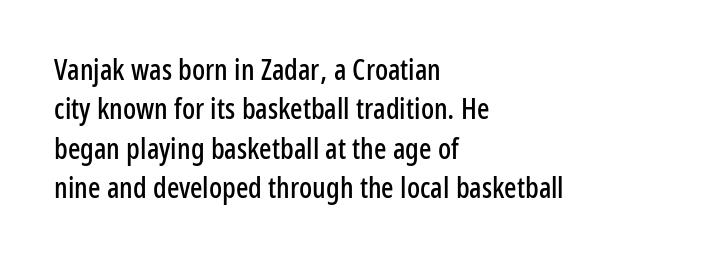
Q: Is the text italic (slanted)? A: No, it is upright.
Q: Is the typeface a serif or a sans-serif typeface? A: Sans-serif.
Q: Is the text underlined? A: No.
Q: How is the paragraph aligned? A: Left-aligned.
Q: Is the spacing between letters normal or unusually wide? A: Normal.
Q: Is the spacing between lines tight, normal or loose? A: Normal.
Q: Width (condensed, normal, or wide)? A: Condensed.
Q: Stroke contrast? A: Low.
Q: x-height? A: Medium.
Q: Monospaced? A: No.
